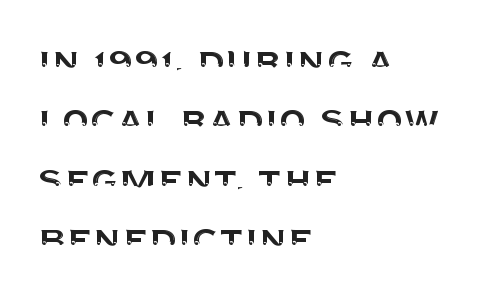
The face used here is rendered with its standard letterfit. This sample has the flowing, uneven cadence of proportional lettering. Posture: vertical. The rendering uses a moderate line-height, typical for paragraphs. Are there feet on the stems? There aren't — it's a sans. The space beneath each line is pristine and unruled.
